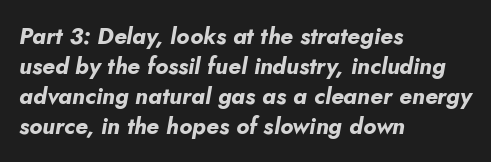
{"italic": "yes", "lean": "right", "slant_degrees": 5, "bold": "yes", "underline": "no", "align": "left", "line_spacing": "normal", "line_spacing_ratio": 1.3, "letter_spacing": "normal", "letter_spacing_em": 0.0, "glyph_px": 23}
